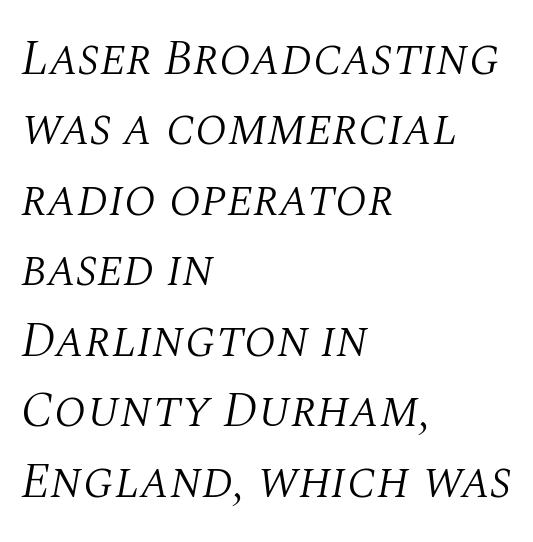
The passage shown is typeset with a serif family. Character widths vary here, with narrow letters taking less room than wide ones. This reads as an unemphasized weight, regular at the heaviest. Evenly set lines give the paragraph a standard silhouette. The rendering anchors every line to the left-hand side.
